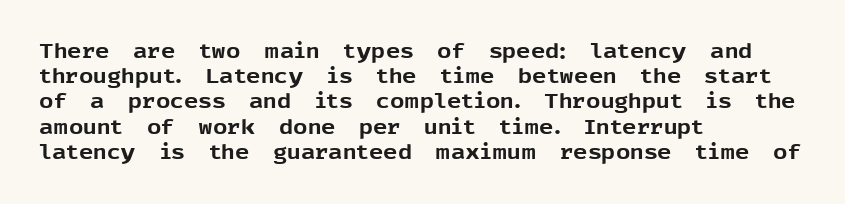
{"italic": "no", "bold": "yes", "underline": "no", "align": "left", "line_spacing": "normal", "line_spacing_ratio": 1.26, "letter_spacing": "normal", "letter_spacing_em": 0.0, "glyph_px": 20}
